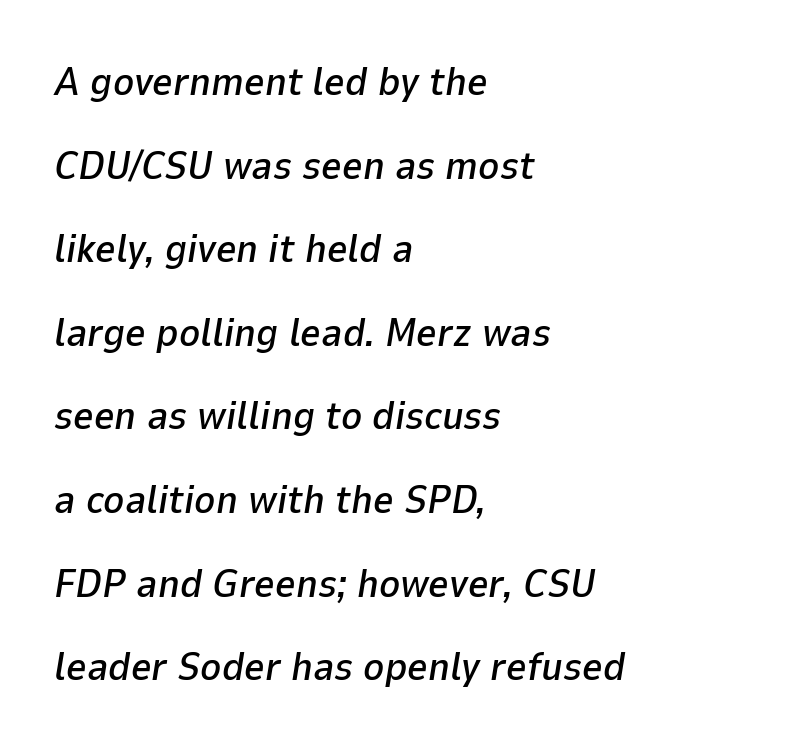
Summary of vertical rhythm: relaxed, with wide interline spacing. Clear beneath every line of the passage. You can tell it's italic because the verticals aren't actually vertical. There is no visible air inserted between adjacent glyphs. The face used here is proportionally spaced, like ordinary book or web type. A student would call this left alignment; a typographer would say flush left, rag right.
